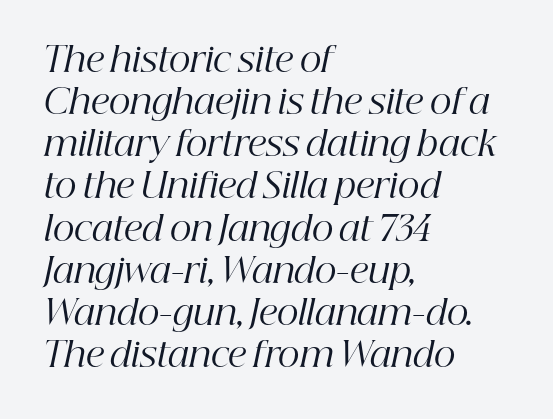
Is the letter spacing exaggerated? No — it looks like the ordinary default. This is serif lettering, the kind often seen in printed books. Compared with a centered layout, this one pins lines to the left instead. Type without underlining. Emphasis-style slanted type is in use.
